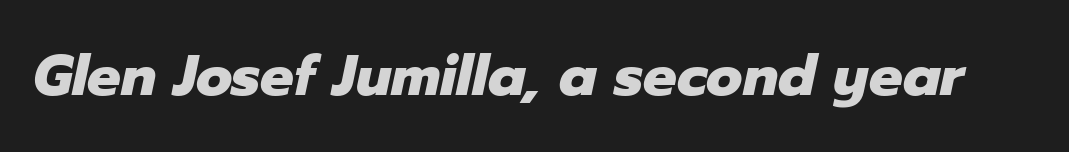
Q: Is the text bold? A: Yes.
Q: Is the text italic (slanted)? A: Yes, it leans right by about 12 degrees.
Q: Is the text underlined? A: No.
Q: Is the spacing between letters normal or unusually wide? A: Normal.
Q: Width (condensed, normal, or wide)? A: Normal.
Q: Stroke contrast? A: Low.
Q: x-height? A: Medium.
Q: Monospaced? A: No.
